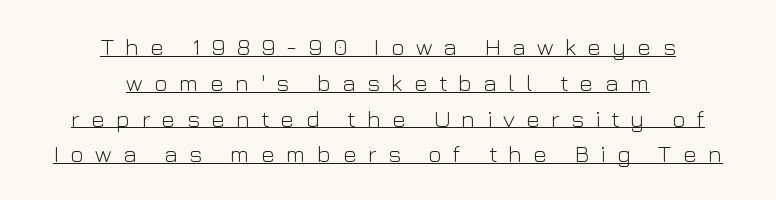
The image shows 24 px text type, upright; set centered, normal line spacing (1.49x), unusually wide letter spacing (+0.46 em), underlined.
